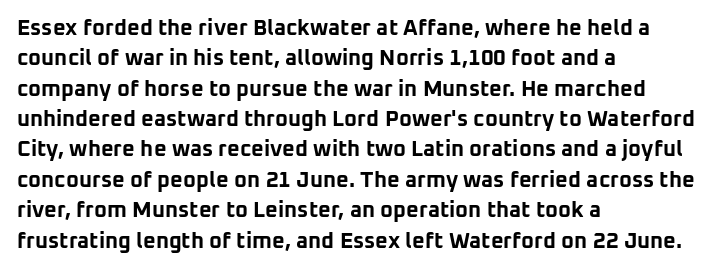
The paragraph shown leans on its left margin. The glyphs have the mass of a bold cut. How are the letters spaced? Ordinarily, with no added tracking. This sample uses an upright cut, with every glyph sitting square on the baseline.
